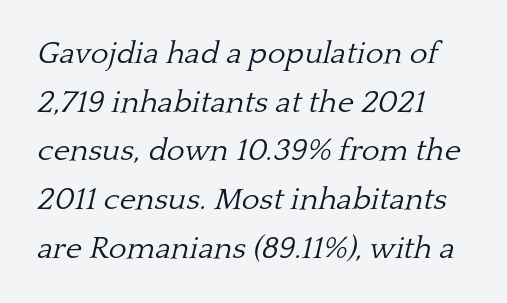
Q: Is the text bold? A: No.
Q: Is the text italic (slanted)? A: Yes, it leans right by about 13 degrees.
Q: Is the typeface a serif or a sans-serif typeface? A: Serif.
Q: Is the text underlined? A: No.
Q: How is the paragraph aligned? A: Left-aligned.
Q: Is the spacing between letters normal or unusually wide? A: Normal.
Q: Is the spacing between lines tight, normal or loose? A: Normal.
Q: Width (condensed, normal, or wide)? A: Normal.
Q: Stroke contrast? A: Low.
Q: x-height? A: Medium.
Q: Monospaced? A: No.
